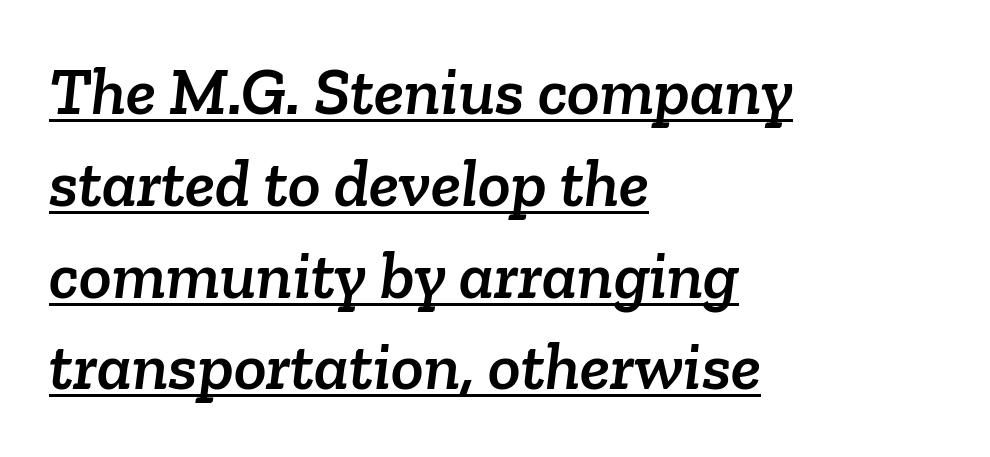
The image shows 68 px serif type; set left-aligned, normal line spacing (1.35x), normal letter spacing, underlined; low stroke contrast and a medium x-height.
